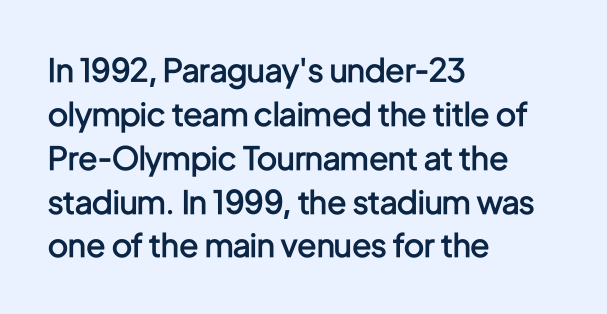
The image shows 32 px semibold, condensed sans-serif type, upright; set left-aligned, normal line spacing (1.37x), normal letter spacing, not underlined; low stroke contrast and a medium x-height.
